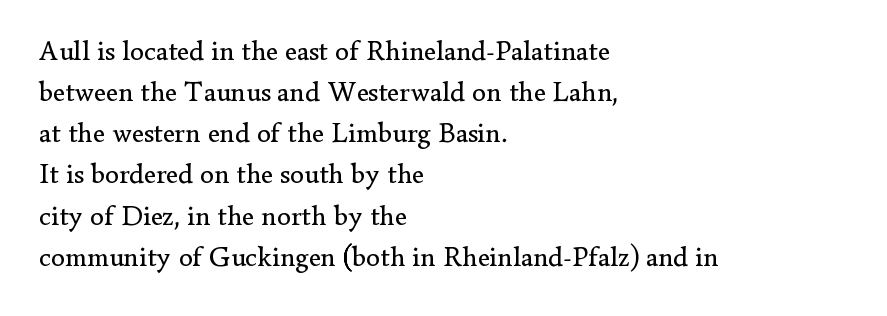
Q: Is the text bold? A: No.
Q: Is the text italic (slanted)? A: No, it is upright.
Q: Is the typeface a serif or a sans-serif typeface? A: Serif.
Q: Is the text underlined? A: No.
Q: How is the paragraph aligned? A: Left-aligned.
Q: Is the spacing between letters normal or unusually wide? A: Normal.
Q: Is the spacing between lines tight, normal or loose? A: Normal.
Q: Width (condensed, normal, or wide)? A: Normal.
Q: Stroke contrast? A: Low.
Q: x-height? A: Small.
Q: Monospaced? A: No.
